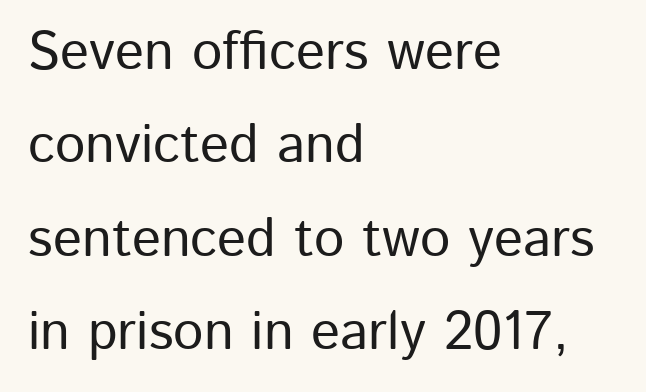
Q: Is the text italic (slanted)? A: No, it is upright.
Q: Is the typeface a serif or a sans-serif typeface? A: Sans-serif.
Q: Is the text underlined? A: No.
Q: How is the paragraph aligned? A: Left-aligned.
Q: Is the spacing between letters normal or unusually wide? A: Normal.
Q: Width (condensed, normal, or wide)? A: Normal.
Q: Stroke contrast? A: Low.
Q: x-height? A: Medium.
Q: Monospaced? A: No.
